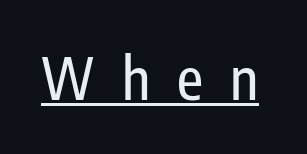
Q: Is the text italic (slanted)? A: No, it is upright.
Q: Is the typeface a serif or a sans-serif typeface? A: Sans-serif.
Q: Is the text underlined? A: Yes.
Q: Is the spacing between letters normal or unusually wide? A: Unusually wide.
Q: Width (condensed, normal, or wide)? A: Condensed.
Q: Stroke contrast? A: Low.
Q: x-height? A: Medium.
Q: Monospaced? A: No.
